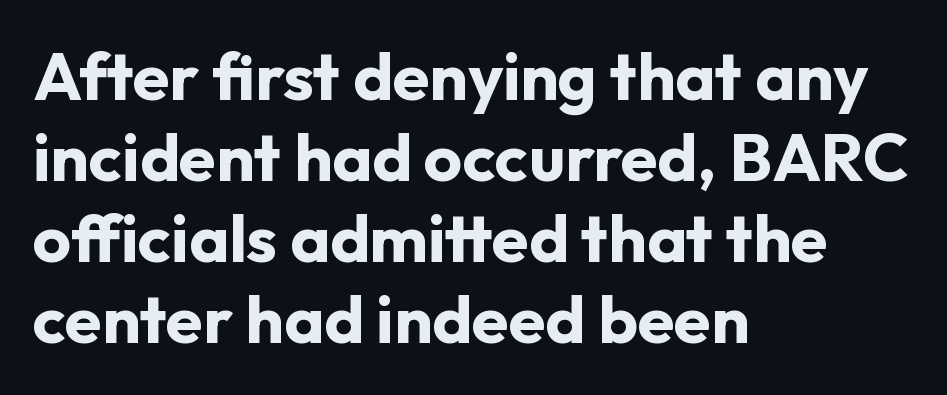
{"serif": "no", "italic": "no", "bold": "yes", "weight": "bold", "width": "normal", "stroke_contrast": "low", "x_height": "medium", "monospaced": "no", "underline": "no", "align": "left", "line_spacing_ratio": 1.21, "letter_spacing": "normal", "letter_spacing_em": 0.0, "glyph_px": 67}
